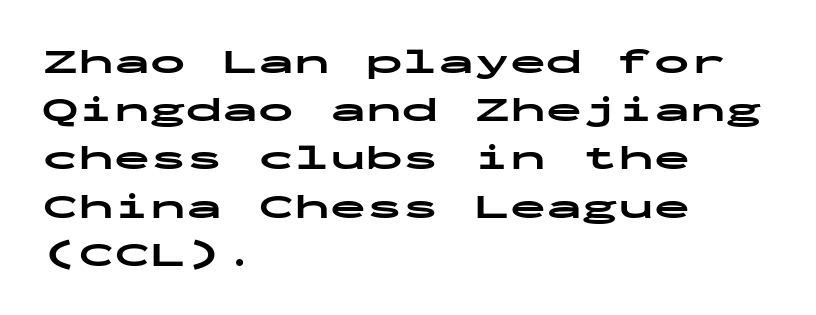
The rendering uses typewriter-style spacing with identical character cells. Honestly, there is no underline to notice here at all. The letters sit at their default tracking, neither squeezed nor spread. The typeface chosen for these lines omits serifs. If you measured baseline to baseline, you'd find a middling distance. The letters are bold, with thick, heavy strokes.
